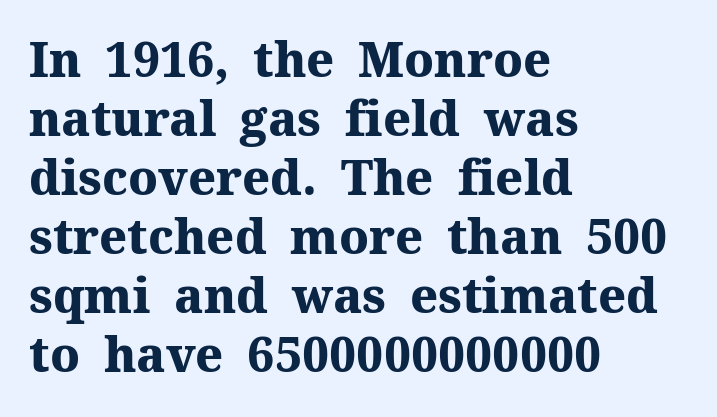
Check the space under the baseline: it is left empty. This sample is left-justified, so line endings fall wherever the words run out. These words are printed bold, with thick strokes throughout. You can tell from the footed stems that serif type was used.
